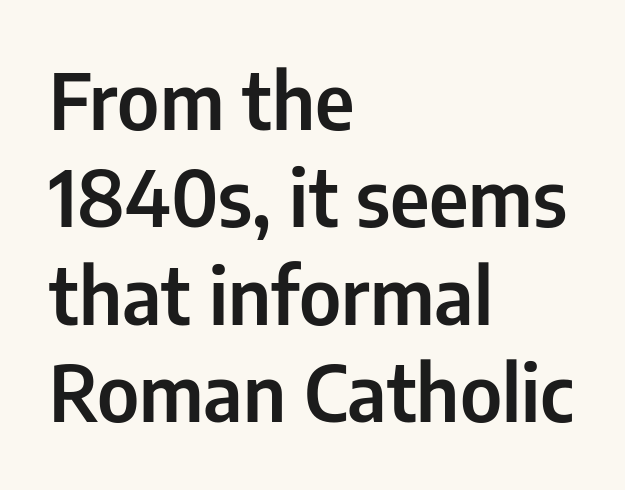
The image shows 78 px condensed sans-serif type, upright; set left-aligned, normal line spacing (1.25x), normal letter spacing, not underlined; low stroke contrast and a medium x-height.
